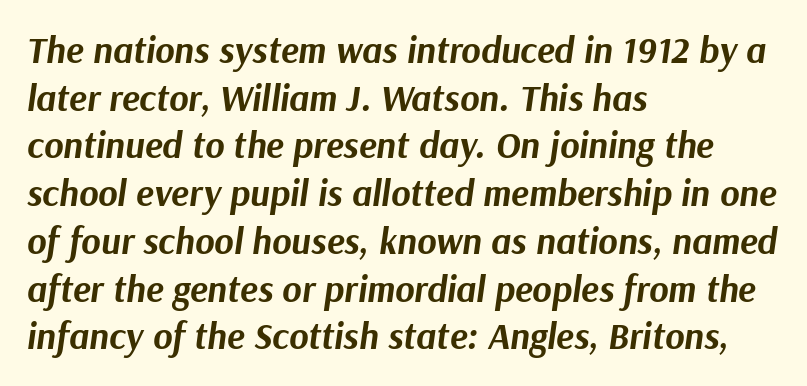
Style check: oblique. The rendering uses a bold face; every stroke is thick and dark. Notice how the passage keeps a crisp vertical edge on the left only. Notice how descenders clear the ascenders below comfortably — that's standard leading. This sample has the flowing, uneven cadence of proportional lettering. Quick note: underline off.
